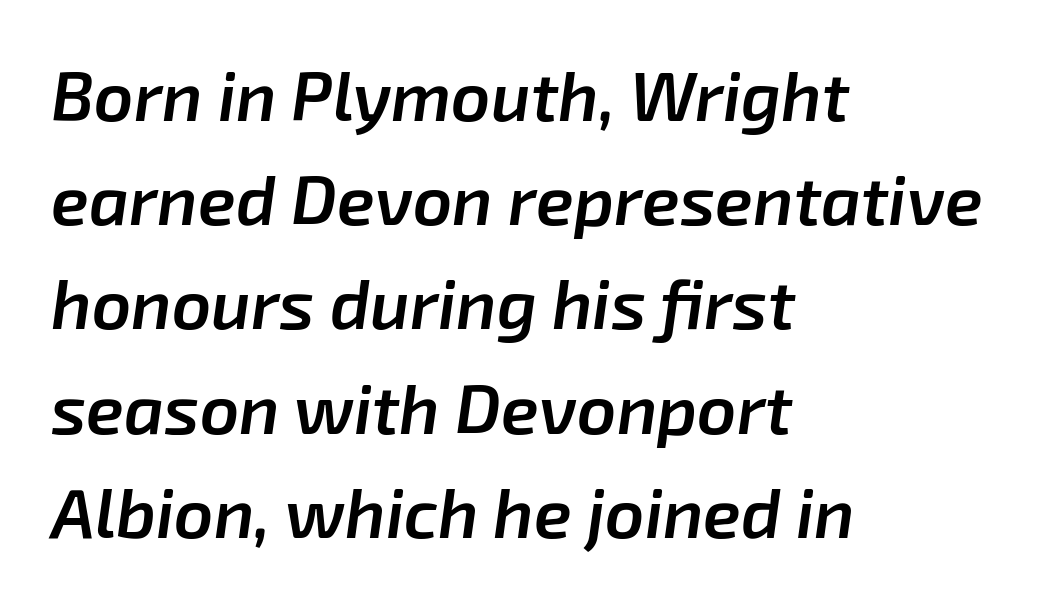
The image shows 69 px semibold type, italic (leaning right); set left-aligned, normal line spacing (1.51x), normal letter spacing, not underlined; low stroke contrast and a medium x-height.
